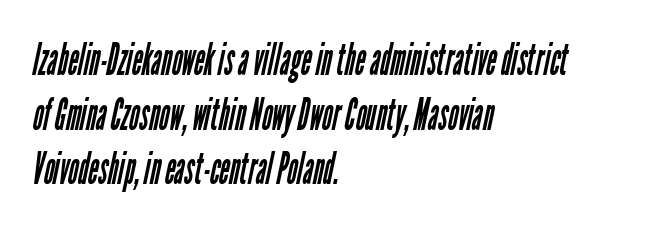
The designer went with a sans here, leaving each stem footless. The passage is arranged the way most books set body copy — flush left. The space beneath each line is pristine and unruled. Each letter keeps its own natural width here, so spacing adapts to shape. Here the glyphs are tracked normally, forming tight word shapes. No heavy texture on the line: the type isn't bold.
